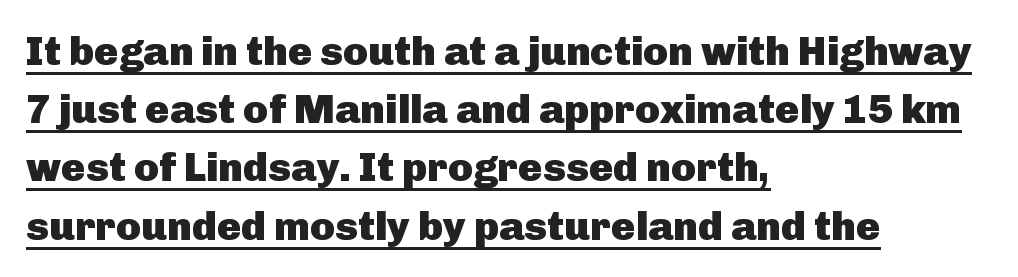
{"serif": "no", "italic": "no", "bold": "yes", "weight": "heavy", "width": "normal", "stroke_contrast": "low", "x_height": "medium", "monospaced": "no", "underline": "yes", "align": "left", "line_spacing": "normal", "line_spacing_ratio": 1.42, "letter_spacing": "normal", "letter_spacing_em": 0.0, "glyph_px": 41}
